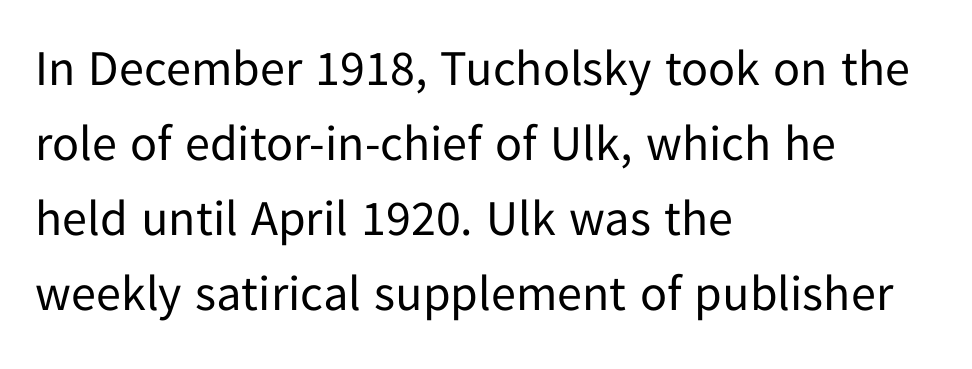
{"serif": "no", "italic": "no", "bold": "no", "weight": "regular", "width": "normal", "stroke_contrast": "low", "x_height": "medium", "monospaced": "no", "underline": "no", "align": "left", "line_spacing": "normal", "line_spacing_ratio": 1.5, "letter_spacing": "normal", "letter_spacing_em": 0.0, "glyph_px": 50}
